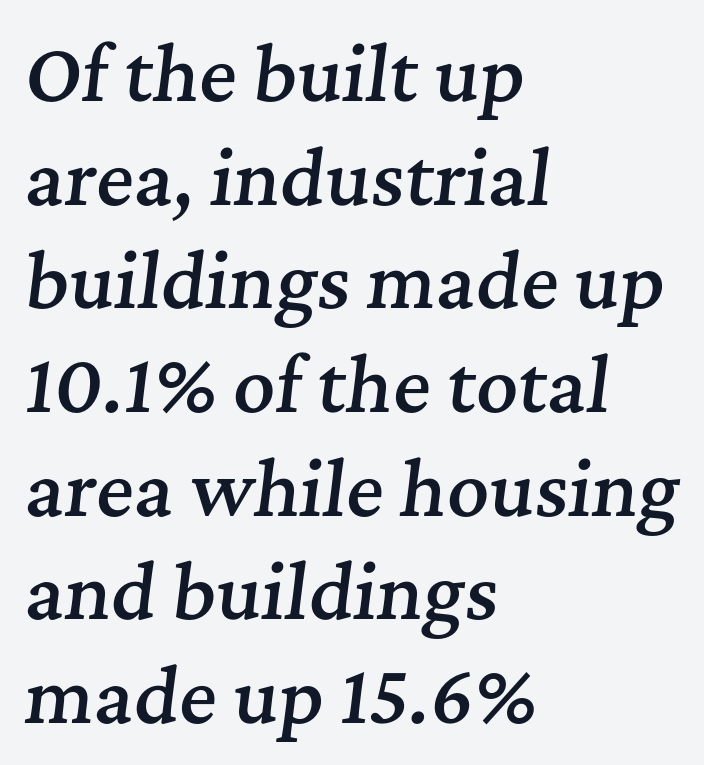
{"serif": "yes", "italic": "yes", "lean": "right", "slant_degrees": 7, "bold": "semi", "weight": "semibold", "width": "normal", "stroke_contrast": "medium", "x_height": "medium", "monospaced": "no", "underline": "no", "align": "left", "line_spacing": "normal", "line_spacing_ratio": 1.44, "letter_spacing": "normal", "letter_spacing_em": 0.0, "glyph_px": 72}
